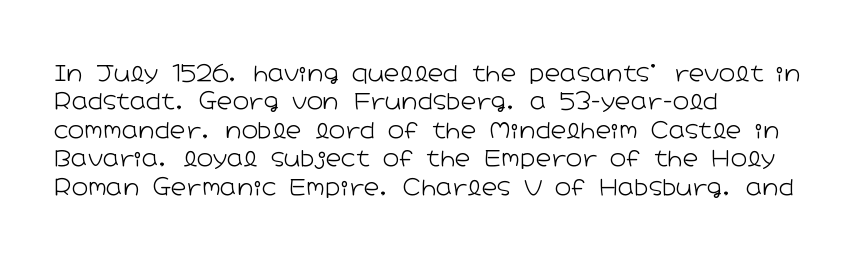
Q: Is the text bold? A: No.
Q: Is the text italic (slanted)? A: No, it is upright.
Q: Is the text underlined? A: No.
Q: How is the paragraph aligned? A: Left-aligned.
Q: Is the spacing between letters normal or unusually wide? A: Normal.
Q: Is the spacing between lines tight, normal or loose? A: Normal.
